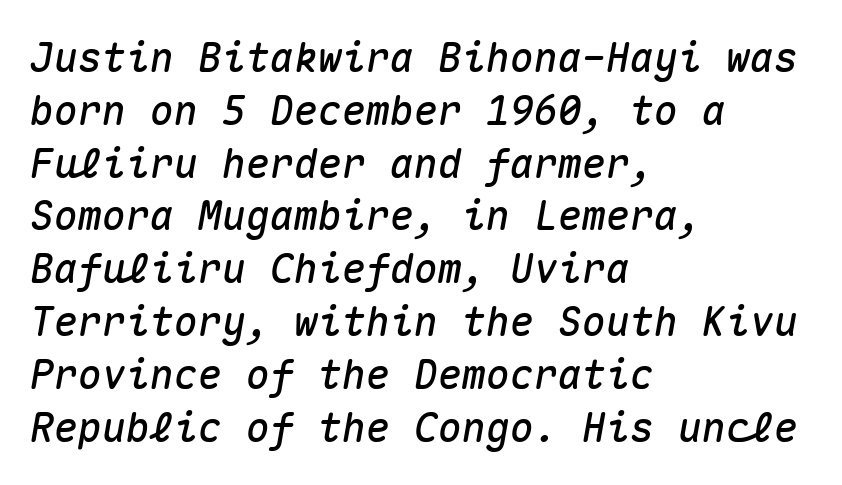
Q: Is the text italic (slanted)? A: Yes, it leans right by about 10 degrees.
Q: Is the text underlined? A: No.
Q: How is the paragraph aligned? A: Left-aligned.
Q: Is the spacing between letters normal or unusually wide? A: Normal.
Q: Is the spacing between lines tight, normal or loose? A: Normal.
Q: Width (condensed, normal, or wide)? A: Normal.
Q: Stroke contrast? A: Medium.
Q: x-height? A: Medium.
Q: Monospaced? A: Yes.
